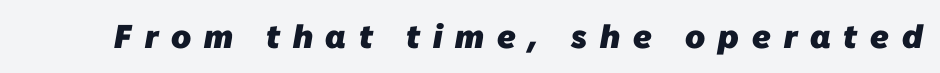
Check the space under the baseline: it is left empty. This sample has the flowing, uneven cadence of proportional lettering. Examine the stroke ends and you'll find no serifs. Strong, thick strokes mark this as bold type.
